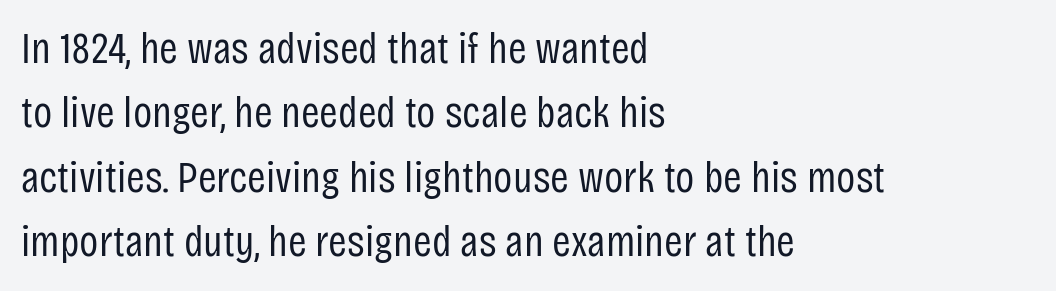
{"serif": "no", "italic": "no", "bold": "no", "weight": "regular", "width": "condensed", "stroke_contrast": "low", "x_height": "large", "monospaced": "no", "underline": "no", "align": "left", "line_spacing": "normal", "line_spacing_ratio": 1.43, "letter_spacing": "normal", "letter_spacing_em": 0.0, "glyph_px": 45}
